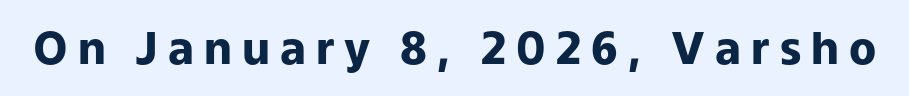
The letters stand straight up with perfectly vertical stems. What stands out about the letter spacing? Its width — letters are far apart. A full-strength bold gives these letters their thick strokes. This sample has the flowing, uneven cadence of proportional lettering. Check where the strokes stop: nothing finishes them off — pure sans.
